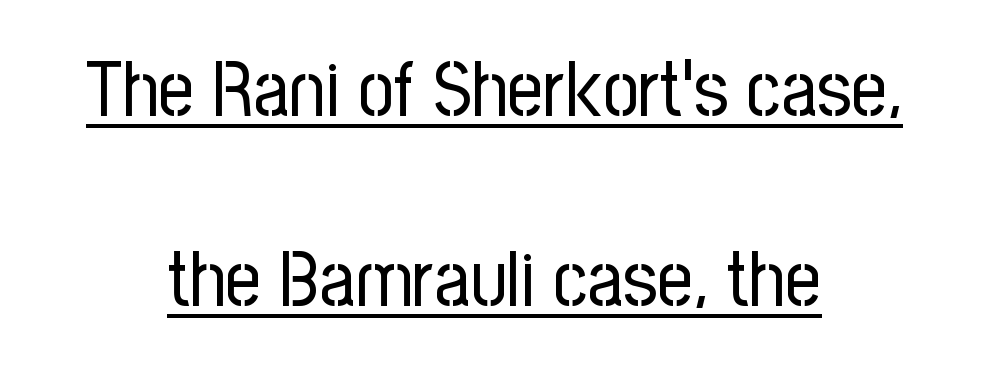
The typesetter has applied underlining to the passage shown. Is this a fixed-width face? No — the glyphs have proportional, varying widths. Standard letterfit; no display-style spreading of the glyphs. This sample uses an upright cut, with every glyph sitting square on the baseline. Horizontally, the lines are justified to the midpoint only.
